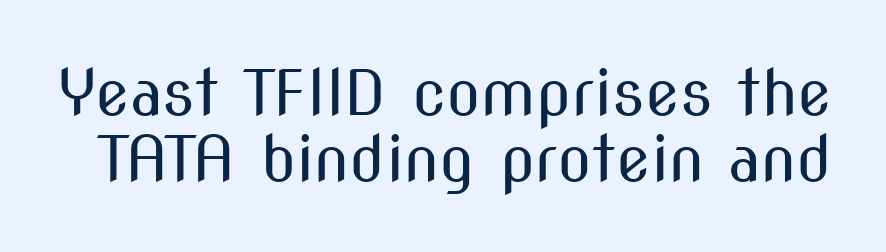
The image shows 63 px regular-weight, condensed sans-serif type, upright; set tight line spacing (1.05x), normal letter spacing, not underlined; medium stroke contrast and a medium x-height.
